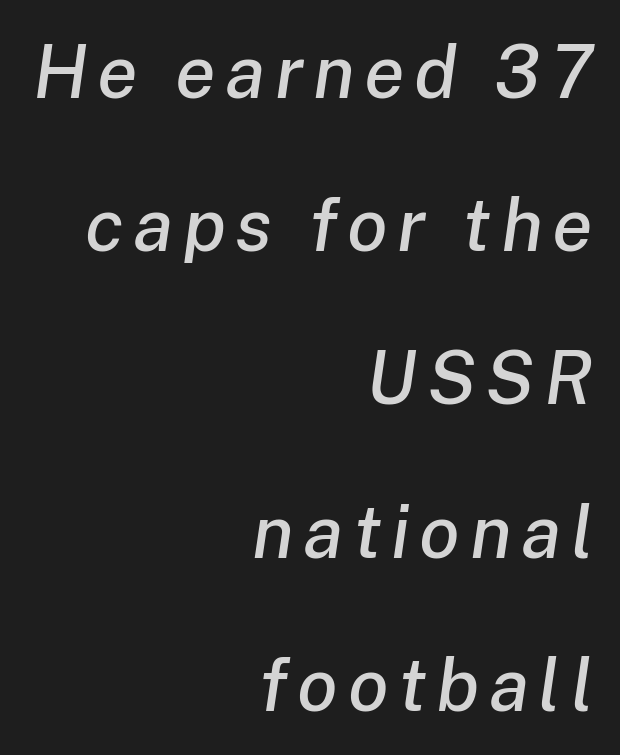
The image shows 74 px text type, italic (leaning right); set right-aligned, loose line spacing (2.07x), not underlined; low stroke contrast and a medium x-height.
